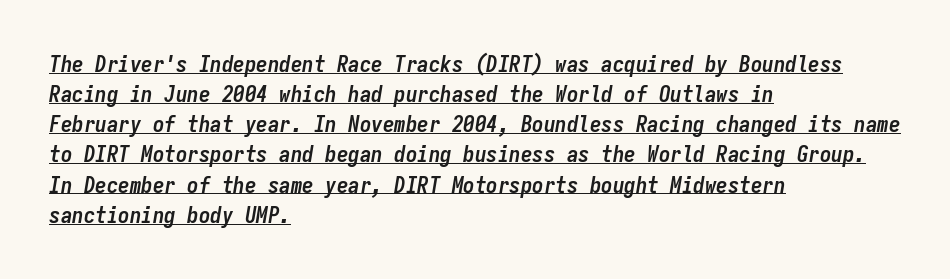
There is no visible air inserted between adjacent glyphs. Underlined type. A full-strength bold gives these letters their thick strokes. Successive baselines arrive at the customary interval. Layout note: lines flush left. Does the lettering tilt? It does — this is italic.
